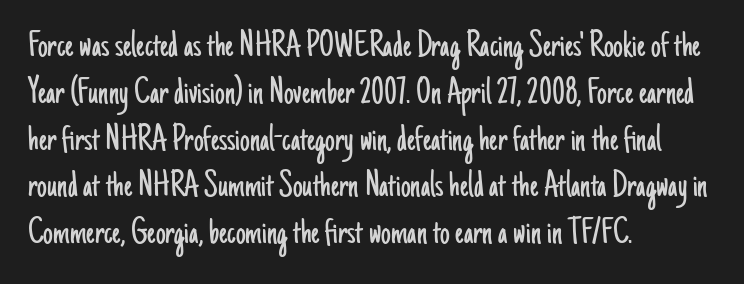
Q: Is the text bold? A: No.
Q: Is the text italic (slanted)? A: No, it is upright.
Q: Is the typeface a serif or a sans-serif typeface? A: Sans-serif.
Q: Is the text underlined? A: No.
Q: How is the paragraph aligned? A: Left-aligned.
Q: Is the spacing between letters normal or unusually wide? A: Normal.
Q: Width (condensed, normal, or wide)? A: Condensed.
Q: Stroke contrast? A: Low.
Q: x-height? A: Small.
Q: Monospaced? A: No.
